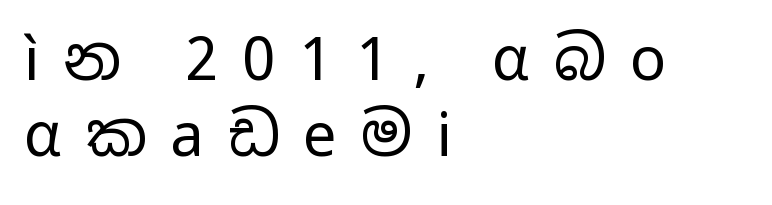
In terms of letterform style, serifs are entirely absent. Summary of vertical rhythm: regular, with standard interline spacing. These lines have a slow, spaced-out rhythm from letter to letter. Is the stroke heavy? The answer is a plain regular-or-lighter. Designer's note — italics off, roman on. Honestly, there is no underline to notice here at all.
